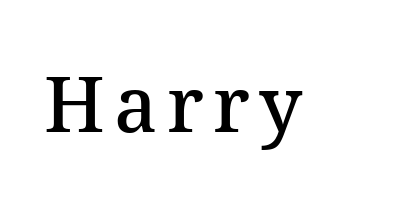
Look at the stroke-to-counter ratio: somewhat heavy, a semibold. Does the lettering tilt? It doesn't — this is upright. Note the varied advance widths — an 'i' is clearly narrower than an 'm'. A serif font was chosen for this passage. No word sits above an underline.
